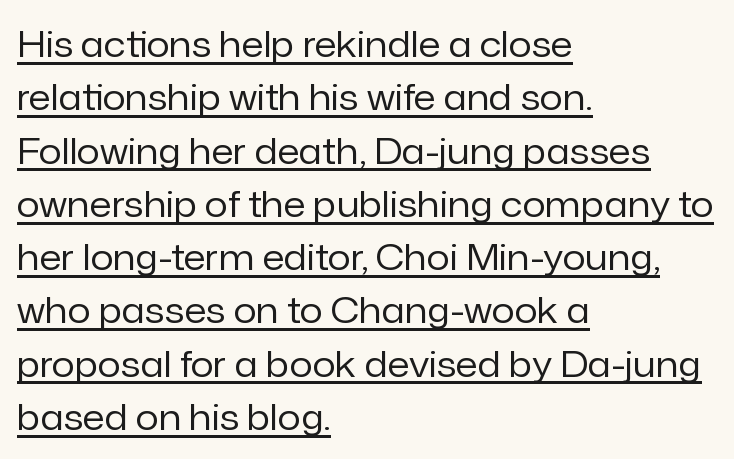
The image shows 36 px regular-weight sans-serif type, upright; set left-aligned, normal line spacing (1.48x), normal letter spacing, underlined; low stroke contrast and a medium x-height.
